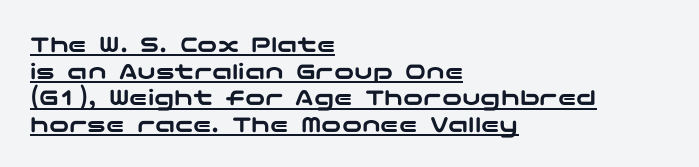
The image shows 25 px text type, upright; set left-aligned, tight line spacing (1.07x), normal letter spacing, underlined.
